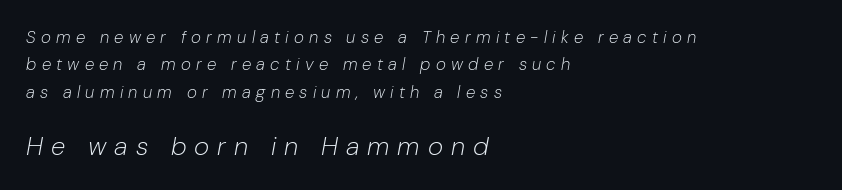
The image shows 26 px text type, italic (leaning right); set left-aligned, normal line spacing (1.61x), unusually wide letter spacing (+0.31 em), not underlined; the second (bottom) block is 1.53x larger.
